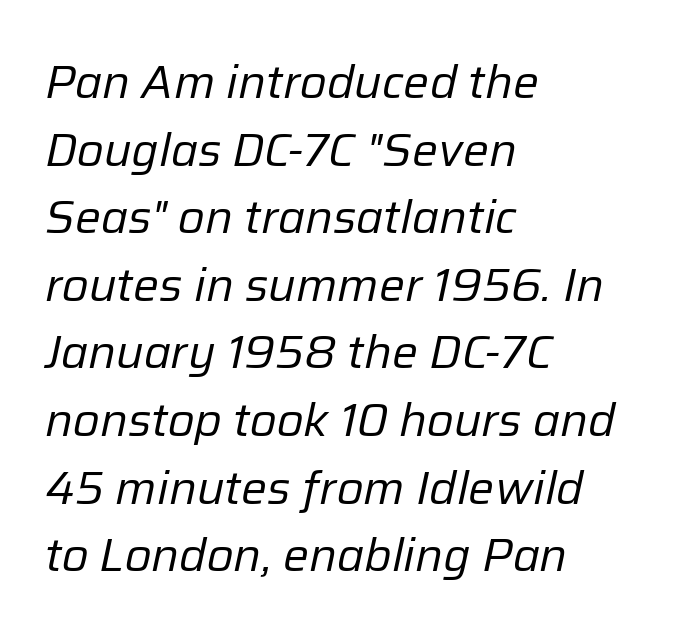
This sample is left-justified, so line endings fall wherever the words run out. Words appear dense and cohesive because spacing is normal. Notice how descenders clear the ascenders below comfortably — that's standard leading. Letters have the restrained weight of plain body copy at most. The specimen omits any rule beneath the text block's lines.
